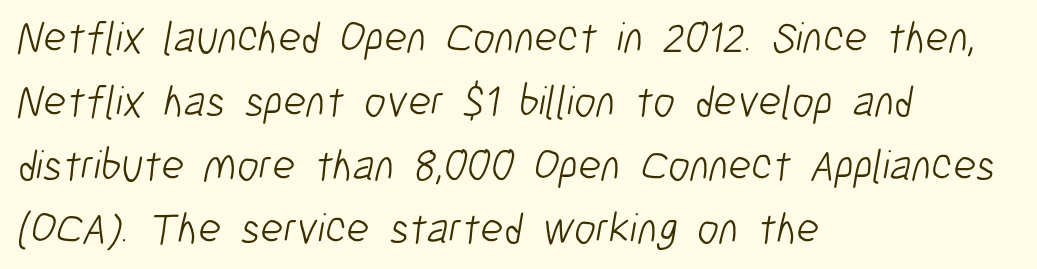
Typographically, this falls in the sans-serif category. What's the leading like? Ordinary, nothing unusual. Here the glyphs are tracked normally, forming tight word shapes. Each stroke keeps to a modest, everyday thickness or less. These lines are rendered in a variable-pitch font.
